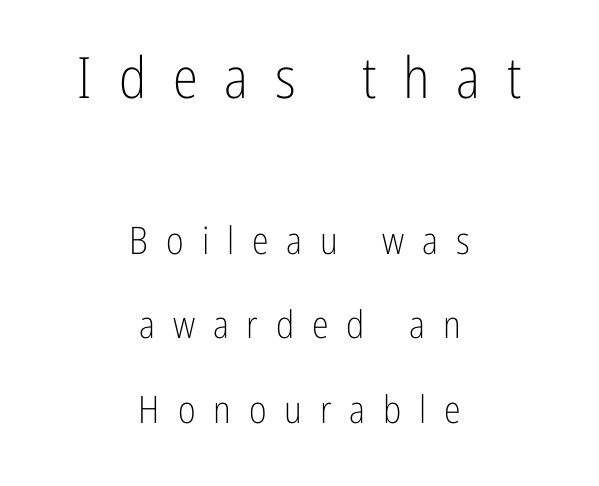
This is sans-serif lettering, the kind often seen on screens and signage. Which of the two is more prominent by size? The first, at the top. Italic: no, the glyphs are upright roman. Heft: none added — not bold.
